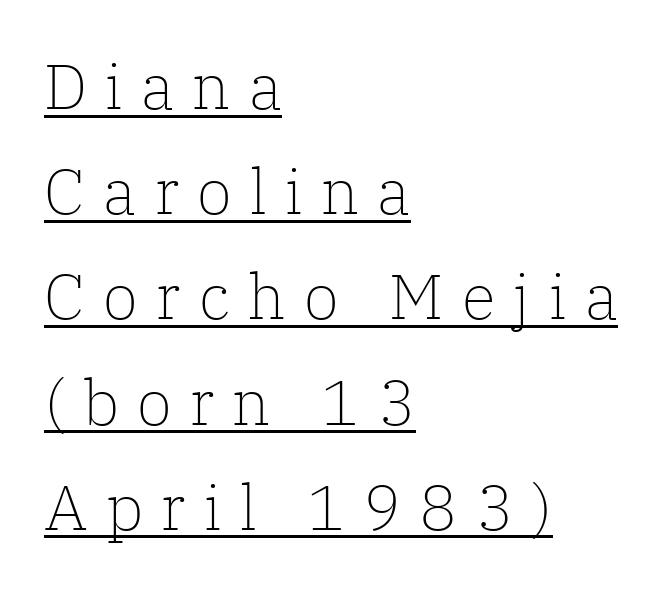
The image shows 63 px light serif type, upright; set left-aligned, normal line spacing (1.67x), unusually wide letter spacing (+0.29 em), underlined; low stroke contrast and a medium x-height.
